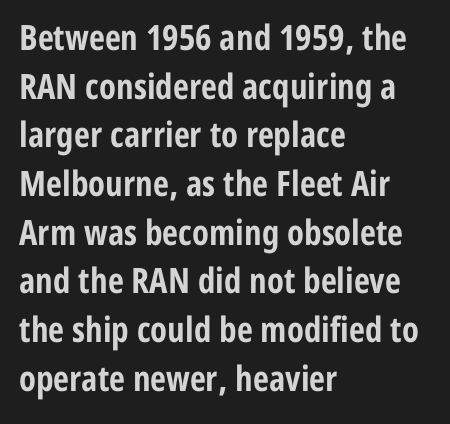
As a designer I'd log this as weight 700, bold. There is no visible air inserted between adjacent glyphs. A clean baseline with only descenders dipping below it. These lines were composed using upright roman letters. The face used here is proportionally spaced, like ordinary book or web type.
